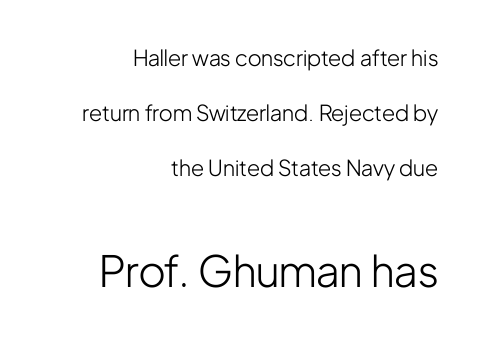
Q: Is the text bold? A: No.
Q: Is the text italic (slanted)? A: No, it is upright.
Q: Is the typeface a serif or a sans-serif typeface? A: Sans-serif.
Q: Is the text underlined? A: No.
Q: How is the paragraph aligned? A: Right-aligned.
Q: Is the spacing between letters normal or unusually wide? A: Normal.
Q: Is the spacing between lines tight, normal or loose? A: Loose.
Q: Which block of text is set in a larger size, the first (top) or the second (bottom)? A: The second (bottom) one.
Q: Width (condensed, normal, or wide)? A: Condensed.
Q: Stroke contrast? A: Low.
Q: x-height? A: Medium.
Q: Monospaced? A: No.
